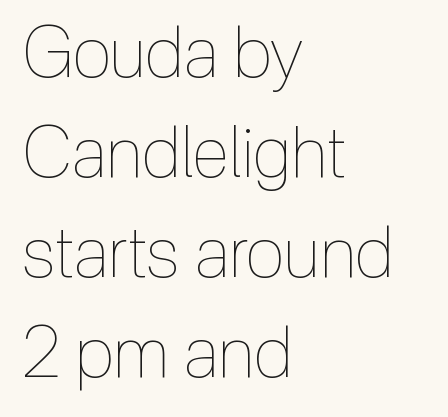
Q: Is the text bold? A: No.
Q: Is the text italic (slanted)? A: No, it is upright.
Q: Is the text underlined? A: No.
Q: How is the paragraph aligned? A: Left-aligned.
Q: Is the spacing between letters normal or unusually wide? A: Normal.
Q: Is the spacing between lines tight, normal or loose? A: Normal.
Q: Width (condensed, normal, or wide)? A: Condensed.
Q: x-height? A: Medium.
Q: Monospaced? A: No.
